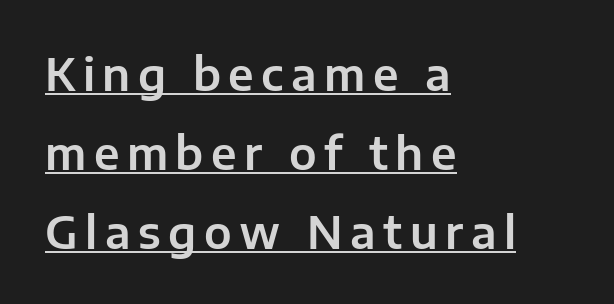
The image shows 44 px sans-serif type, upright; set left-aligned, line spacing 1.79x, underlined; low stroke contrast and a medium x-height.
